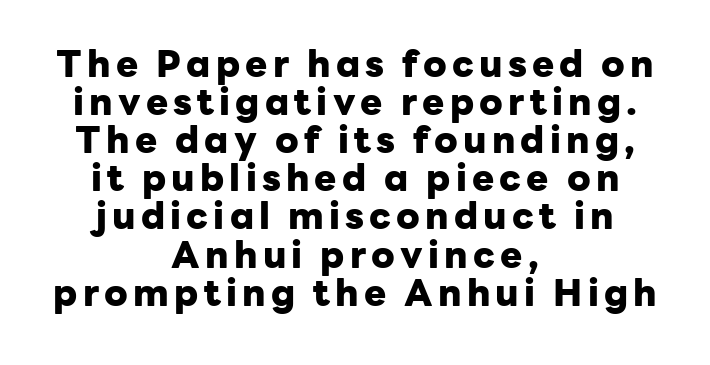
The image shows 37 px heavy sans-serif type, upright; set centered, tight line spacing (1.03x), not underlined; low stroke contrast and a medium x-height.
